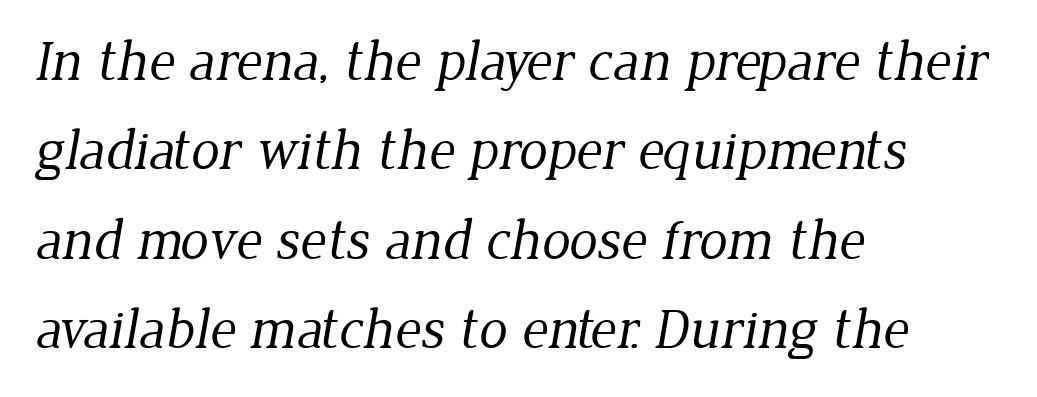
Q: Is the text bold? A: No.
Q: Is the typeface a serif or a sans-serif typeface? A: Serif.
Q: Is the text underlined? A: No.
Q: How is the paragraph aligned? A: Left-aligned.
Q: Is the spacing between letters normal or unusually wide? A: Normal.
Q: Is the spacing between lines tight, normal or loose? A: Normal.
Q: Width (condensed, normal, or wide)? A: Normal.
Q: Stroke contrast? A: Low.
Q: x-height? A: Medium.
Q: Monospaced? A: No.
